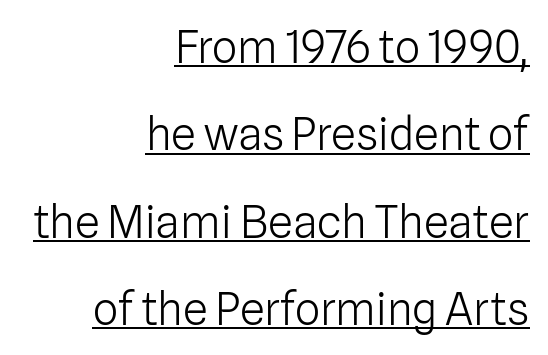
Q: Is the text bold? A: No.
Q: Is the text italic (slanted)? A: No, it is upright.
Q: Is the typeface a serif or a sans-serif typeface? A: Sans-serif.
Q: Is the text underlined? A: Yes.
Q: How is the paragraph aligned? A: Right-aligned.
Q: Is the spacing between letters normal or unusually wide? A: Normal.
Q: Is the spacing between lines tight, normal or loose? A: Loose.
Q: Width (condensed, normal, or wide)? A: Normal.
Q: Stroke contrast? A: Low.
Q: x-height? A: Medium.
Q: Monospaced? A: No.
